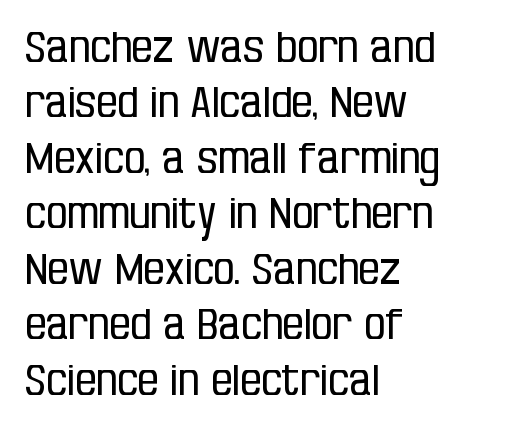
The image shows 42 px regular-weight, condensed sans-serif type, upright; set left-aligned, normal line spacing (1.32x), normal letter spacing, not underlined; low stroke contrast and a large x-height.
